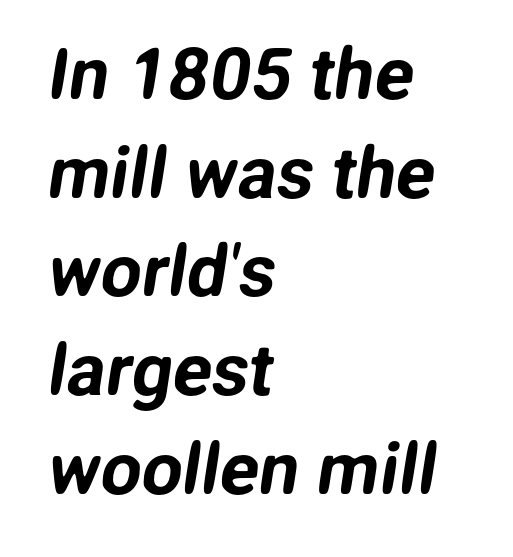
{"serif": "no", "width": "normal", "stroke_contrast": "low", "x_height": "medium", "monospaced": "no", "underline": "no", "align": "left", "line_spacing": "normal", "line_spacing_ratio": 1.37, "letter_spacing": "normal", "letter_spacing_em": 0.0, "glyph_px": 72}
